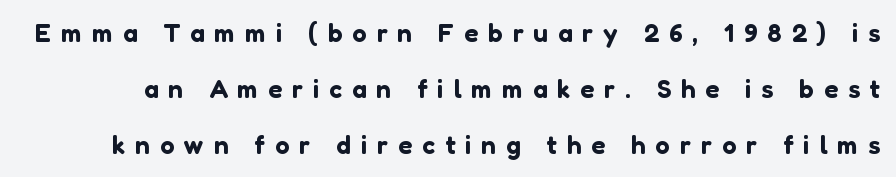
The image shows 26 px text type, upright; set loose line spacing (2.15x), unusually wide letter spacing (+0.38 em), not underlined.
